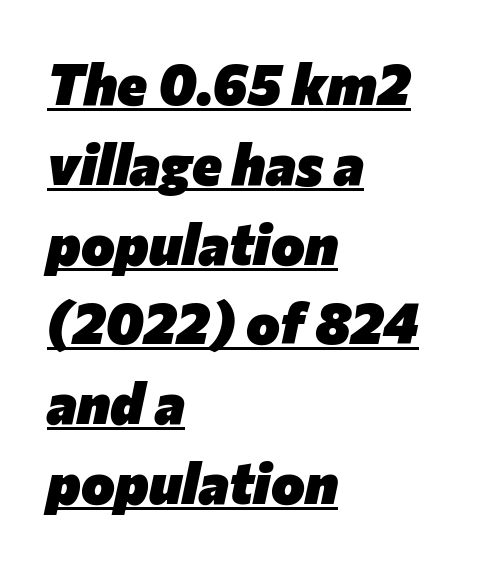
Q: Is the text bold? A: Yes.
Q: Is the text italic (slanted)? A: Yes, it leans right by about 12 degrees.
Q: Is the text underlined? A: Yes.
Q: How is the paragraph aligned? A: Left-aligned.
Q: Is the spacing between letters normal or unusually wide? A: Normal.
Q: Is the spacing between lines tight, normal or loose? A: Normal.
Q: Width (condensed, normal, or wide)? A: Normal.
Q: Stroke contrast? A: Low.
Q: x-height? A: Medium.
Q: Monospaced? A: No.
